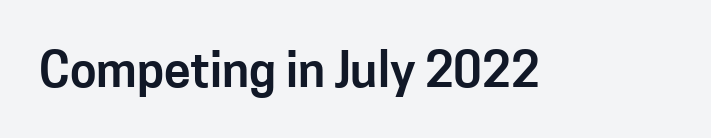
The image shows 48 px sans-serif type, upright; set normal letter spacing, not underlined; low stroke contrast and a medium x-height.
